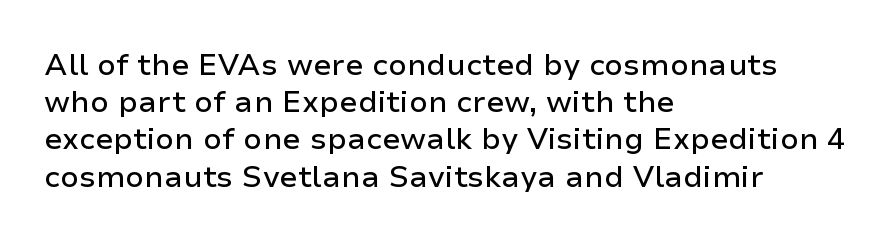
Honestly, the letter spacing is just normal — you wouldn't notice it. Check the space under the baseline: it is left empty. Grotesque or geometric, the face here clearly has no serifs. Note the varied advance widths — an 'i' is clearly narrower than an 'm'. This sample is left-justified, so line endings fall wherever the words run out. Posture: straight, roman, zero tilt.
